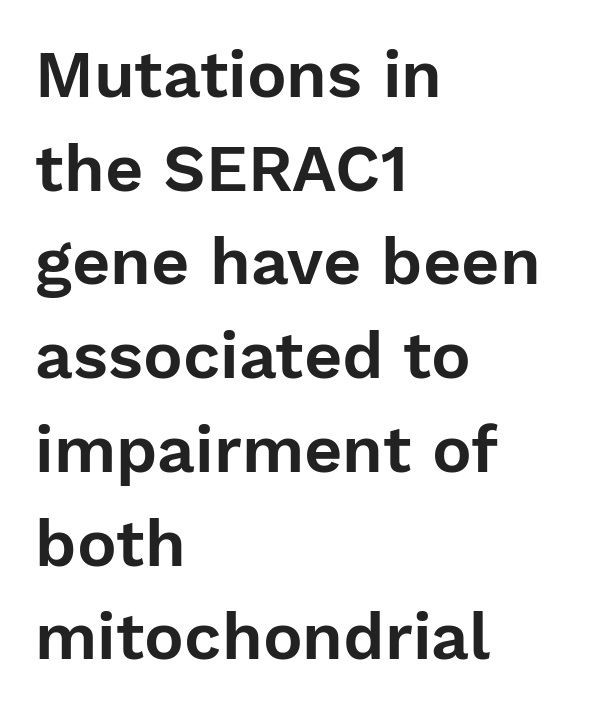
Q: Is the text italic (slanted)? A: No, it is upright.
Q: Is the typeface a serif or a sans-serif typeface? A: Sans-serif.
Q: Is the text underlined? A: No.
Q: How is the paragraph aligned? A: Left-aligned.
Q: Is the spacing between letters normal or unusually wide? A: Normal.
Q: Is the spacing between lines tight, normal or loose? A: Normal.
Q: Width (condensed, normal, or wide)? A: Normal.
Q: Stroke contrast? A: Low.
Q: x-height? A: Medium.
Q: Monospaced? A: No.
